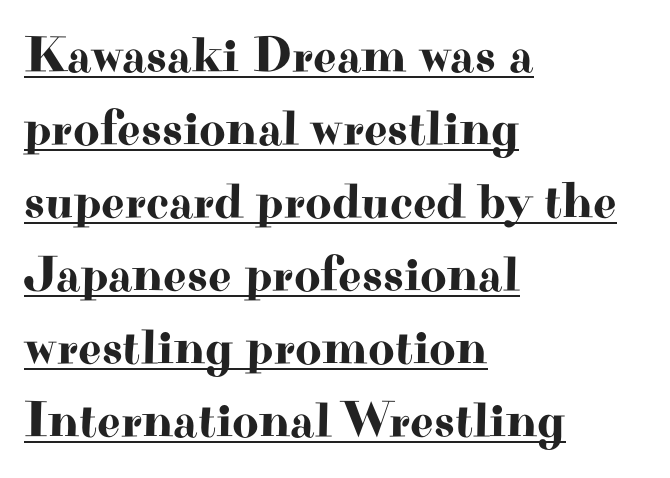
Varying glyph widths throughout — classic text-font behaviour. Reading down the block, your eye returns to a fixed left position each line. What kind of face is this? One with serifs. A continuous stroke trails under the words, as in a hyperlink. The line texture is even and compact thanks to regular tracking. Each new line begins a customary step beneath the previous one.
